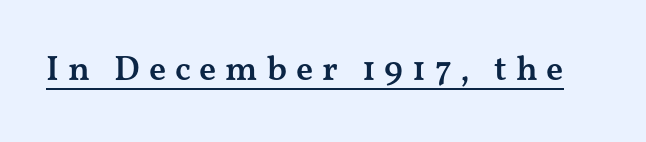
{"serif": "yes", "italic": "no", "bold": "semi", "weight": "semibold", "width": "wide", "stroke_contrast": "medium", "x_height": "medium", "monospaced": "no", "underline": "yes", "letter_spacing": "wide", "letter_spacing_em": 0.25, "glyph_px": 35}
